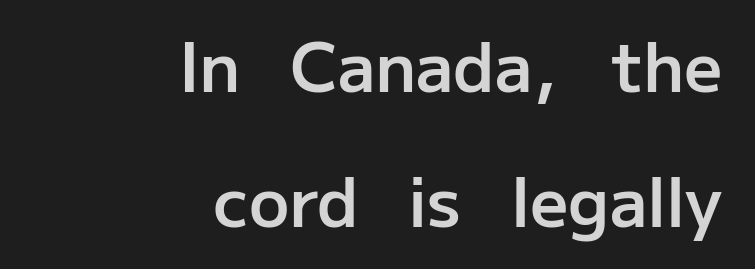
The image shows 67 px semibold sans-serif type, upright; set right-aligned, loose line spacing (2.01x), normal letter spacing, not underlined; low stroke contrast and a medium x-height.
